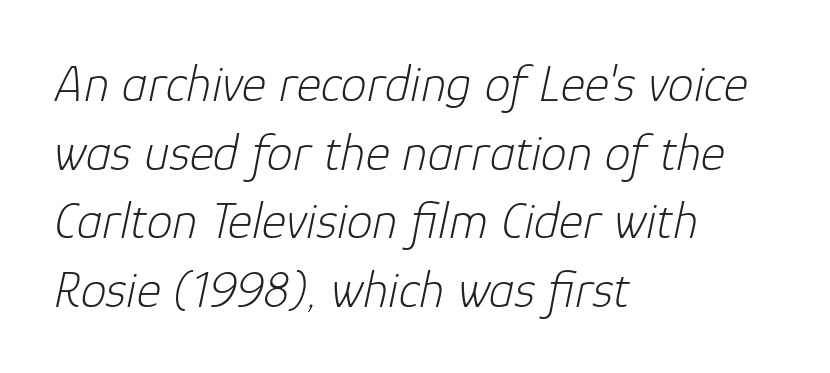
The image shows 52 px light type, italic (leaning right); set left-aligned, normal line spacing (1.32x), normal letter spacing, not underlined; low stroke contrast and a medium x-height.
